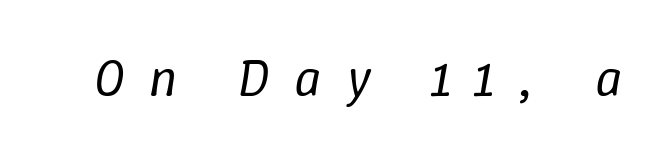
The image shows 53 px regular-weight type, italic (leaning right); set unusually wide letter spacing (+0.46 em), not underlined; low stroke contrast and a medium x-height.
